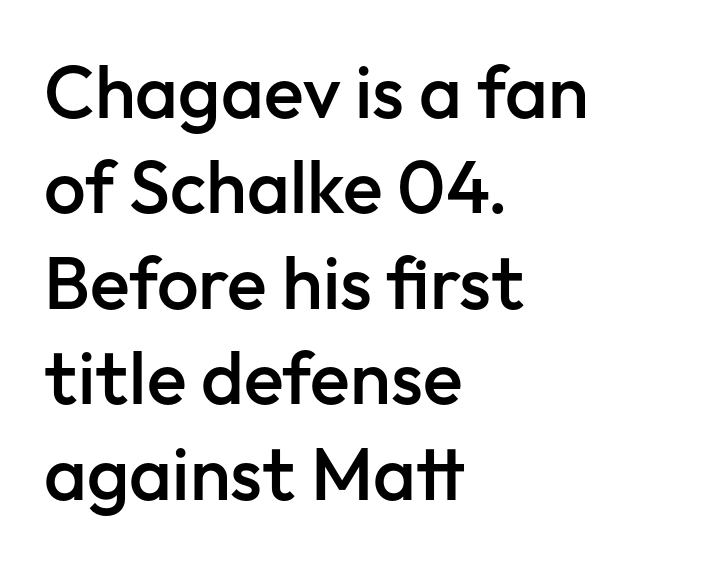
All the whitespace from short lines collects on the right. Rule under the text: the space is simply empty. Stroke thickness is moderately raised; the sample reads as semibold. Is this a sans? Yes — the strokes have no serifs. Regular leading.
